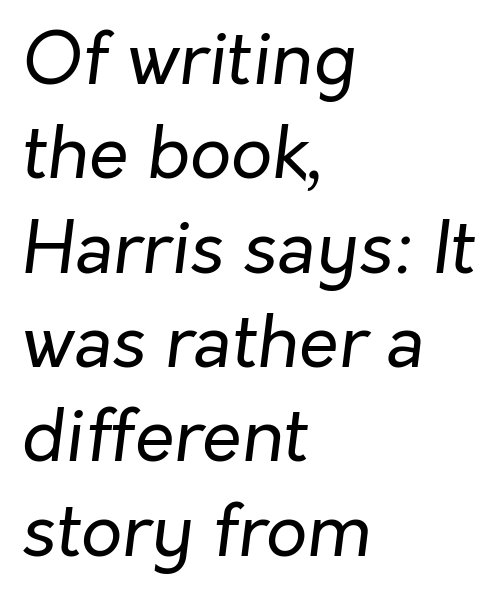
{"italic": "yes", "lean": "right", "slant_degrees": 7, "bold": "no", "weight": "regular", "width": "normal", "stroke_contrast": "low", "x_height": "medium", "monospaced": "no", "underline": "no", "align": "left", "line_spacing": "normal", "line_spacing_ratio": 1.31, "letter_spacing": "normal", "letter_spacing_em": 0.0, "glyph_px": 72}
